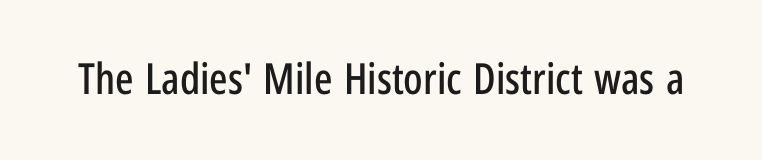
Spacing verdict: proportional, widths tailored to each character. The face used here is a sans, in the tradition of grotesques and geometrics. Every stem runs plumb, perpendicular to the baseline. Default kerning and tracking; the words read as compact shapes. Quick note: underline off.
